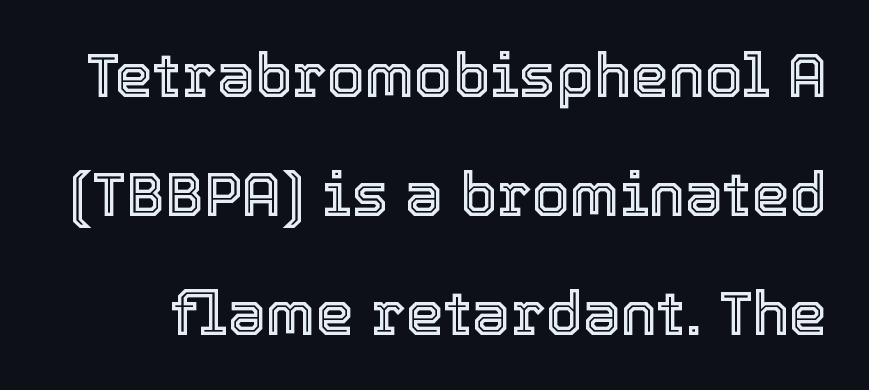
Varying glyph widths throughout — classic text-font behaviour. The letters stand straight up with perfectly vertical stems. Between one letter and the next there's only the usual sliver of space. The space directly below the letters is spotless.
